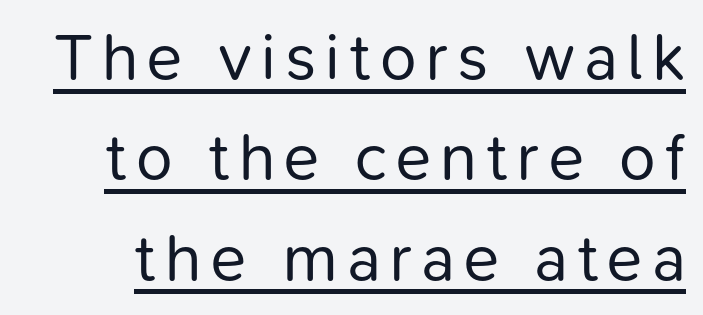
The image shows 66 px regular-weight sans-serif type, upright; set normal line spacing (1.52x), underlined; low stroke contrast and a medium x-height.
